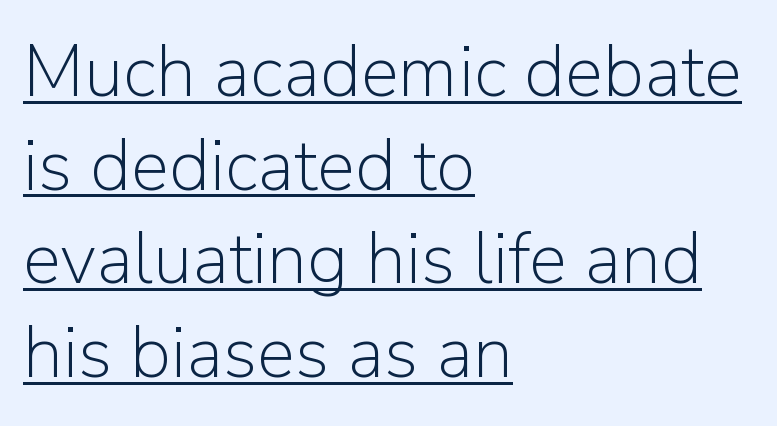
Q: Is the text bold? A: No.
Q: Is the text italic (slanted)? A: No, it is upright.
Q: Is the typeface a serif or a sans-serif typeface? A: Sans-serif.
Q: Is the text underlined? A: Yes.
Q: How is the paragraph aligned? A: Left-aligned.
Q: Is the spacing between letters normal or unusually wide? A: Normal.
Q: Is the spacing between lines tight, normal or loose? A: Normal.
Q: Width (condensed, normal, or wide)? A: Normal.
Q: Stroke contrast? A: Low.
Q: x-height? A: Medium.
Q: Monospaced? A: No.
